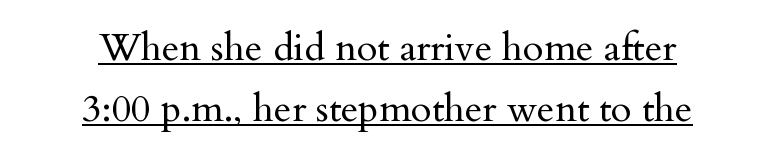
The type sits square on the baseline with zero lean. Each line is balanced around a shared central axis. The rendering uses natural spacing where letterforms have individual widths. Weight: not bold — regular or lighter. The designer left line spacing at the default.
